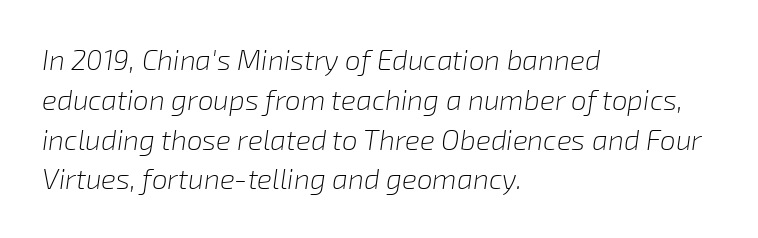
{"italic": "yes", "lean": "right", "slant_degrees": 8, "bold": "no", "weight": "light", "width": "normal", "stroke_contrast": "low", "x_height": "medium", "monospaced": "no", "underline": "no", "align": "left", "line_spacing": "normal", "line_spacing_ratio": 1.42, "letter_spacing": "normal", "letter_spacing_em": 0.0, "glyph_px": 28}
